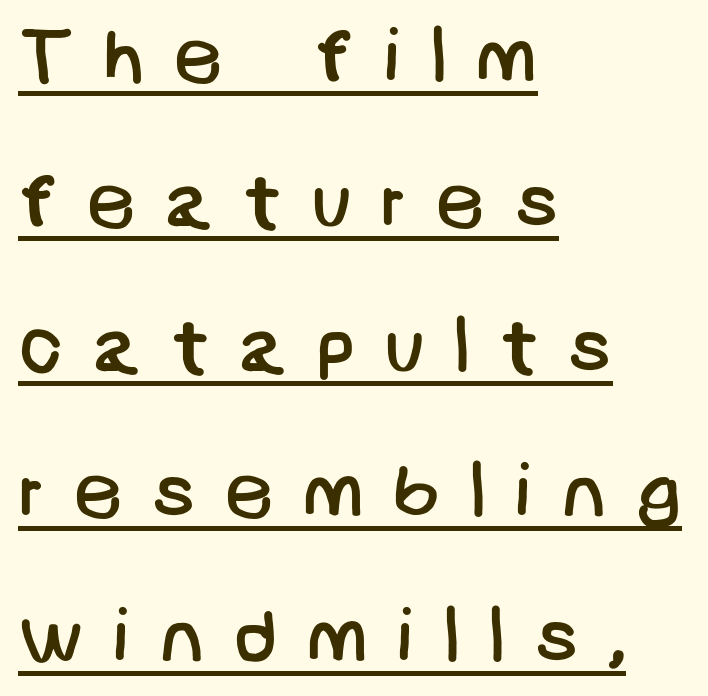
The image shows 78 px regular-weight sans-serif type; set left-aligned, line spacing 1.86x, unusually wide letter spacing (+0.36 em), underlined; low stroke contrast and a large x-height.
